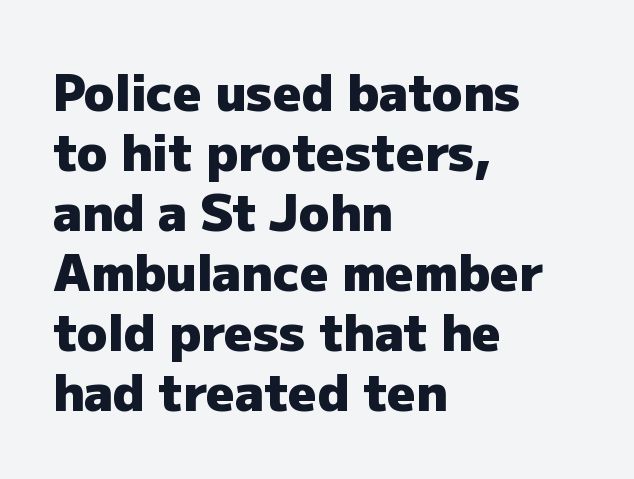
Proportional: the letters do not fall into vertical columns. What kind of face is this? One without serifs — a sans. The zone under the glyphs is completely vacant. In terms of weight, the rendering is a true, heavy bold. Standard letterfit; no display-style spreading of the glyphs. This rendering uses left alignment, leaving the right contour irregular.
